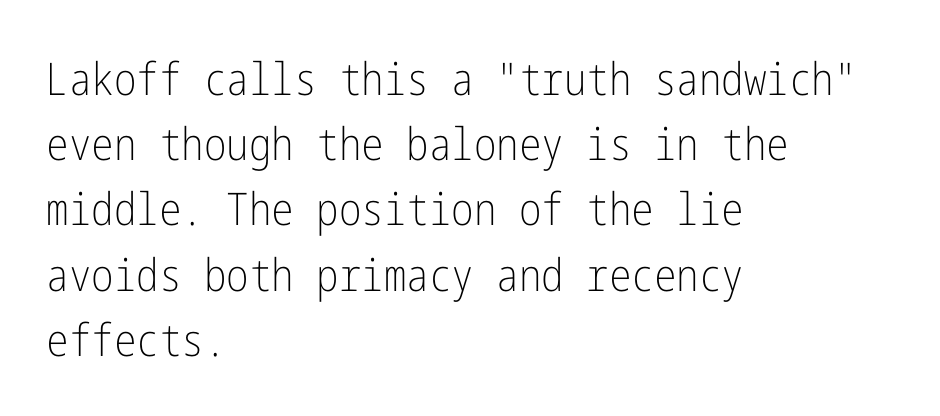
The rendering uses a moderate line-height, typical for paragraphs. This is the regular roman posture of the typeface. Tracking value appears to be zero — textbook default spacing. The setting favours the left margin, as ordinary paragraphs usually do. Type style note: lacks serifs.
